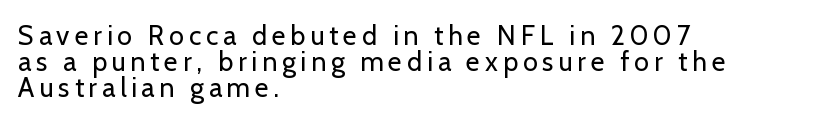
The space between consecutive lines is stingy. The type sits square on the baseline with zero lean. Vertical stems look standard width or narrower in stroke. Nobody drew a line under any word here.
